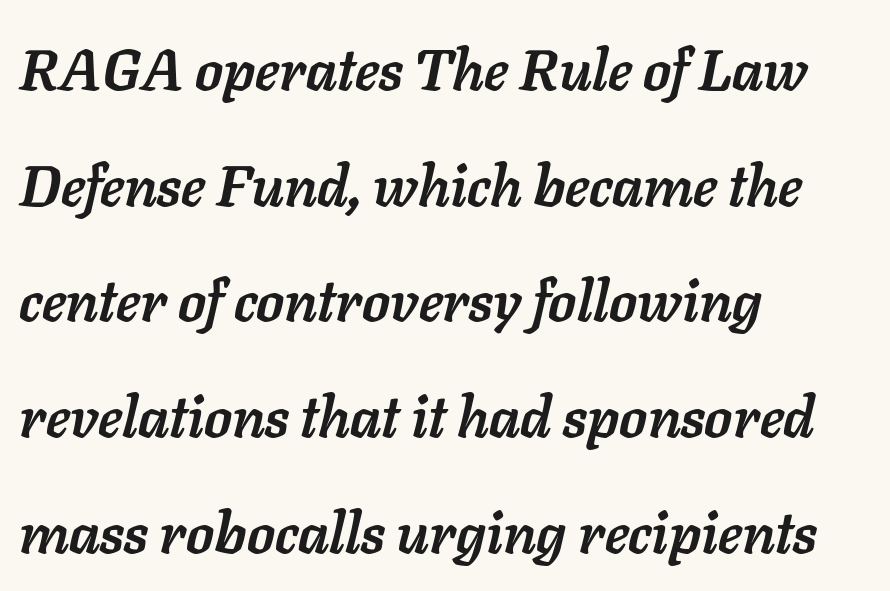
Is the block centered? No — it sits flush against the left margin. Weight check: bold — yes, fully. The typography opts for an oblique posture over an upright one. Widely set lines give the paragraph a tall, airy silhouette. The passage shown is not underscored anywhere. Caption: standard tracking, unaltered.
